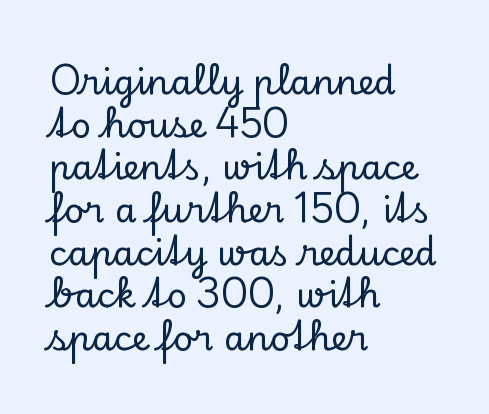
{"italic": "no", "width": "normal", "stroke_contrast": "low", "x_height": "small", "monospaced": "no", "underline": "no", "align": "left", "line_spacing_ratio": 1.22, "letter_spacing": "normal", "letter_spacing_em": 0.0, "glyph_px": 35}
